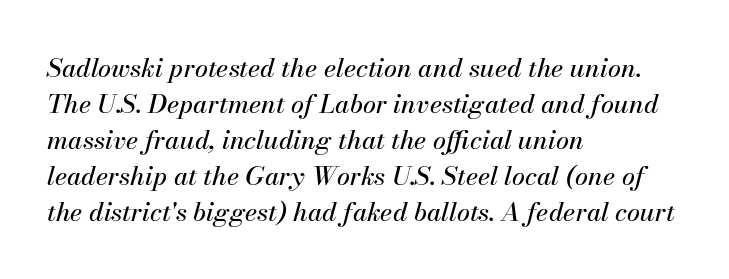
A normal amount of white space separates one row of letters from the next. In terms of letterspacing, this is plain default setting. Is the block centered? No — it sits flush against the left margin. Style check: oblique. Beneath every word, the page is bare.
